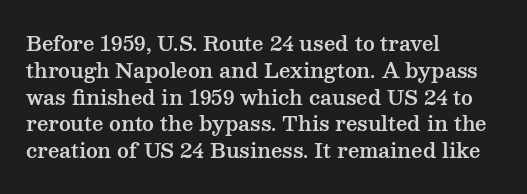
{"italic": "no", "underline": "no", "align": "left", "line_spacing": "normal", "line_spacing_ratio": 1.34, "letter_spacing": "normal", "letter_spacing_em": 0.0, "glyph_px": 20}
